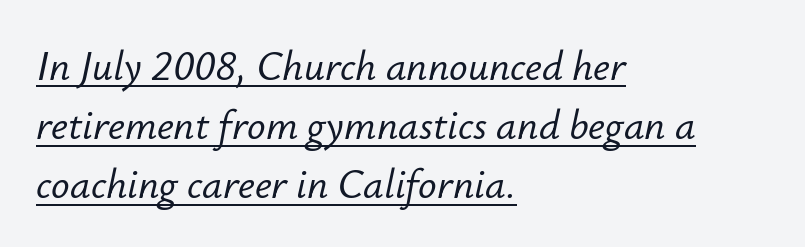
The image shows 41 px text type, italic (leaning right); set left-aligned, normal line spacing (1.44x), normal letter spacing, underlined; low stroke contrast and a small x-height.
